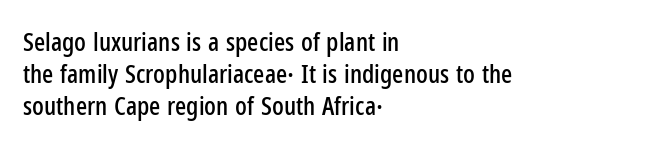
Standard letterfit; no display-style spreading of the glyphs. The string is rendered with underlining switched off. Compared with a centered layout, this one pins lines to the left instead. Vertical strokes here are truly vertical.
